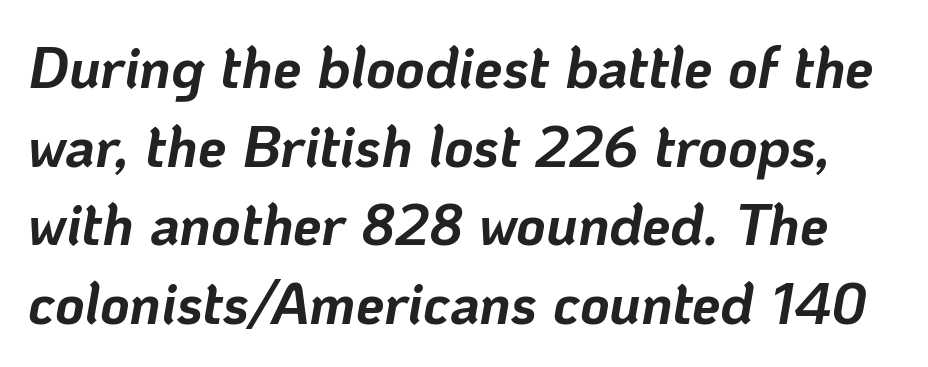
The image shows 57 px bold type, italic (leaning right); set normal line spacing (1.38x), normal letter spacing, not underlined; low stroke contrast and a medium x-height.
